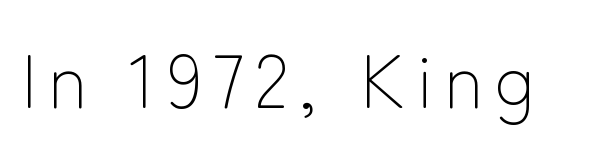
Weight: regular or lighter. The passage shown is not underscored anywhere. What kind of face is this? One without serifs — a sans. The rendering uses natural spacing where letterforms have individual widths. Unlike italic type, these characters show no tilt at all.
